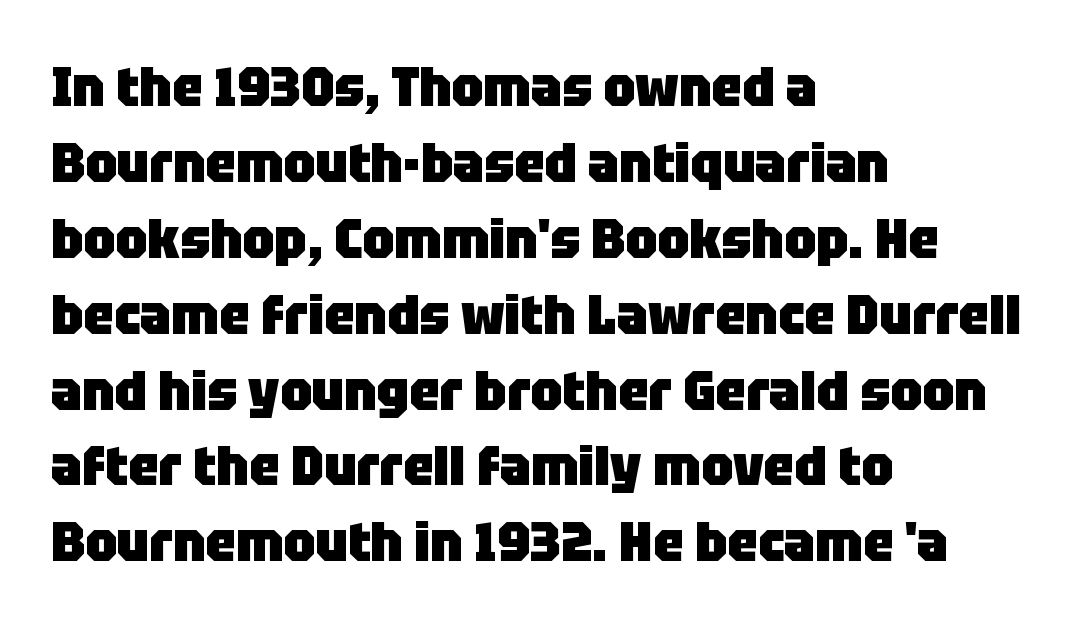
The letters are bold, with thick, heavy strokes. The gaps between neighbouring characters are ordinary and unremarkable. The passage is arranged the way most books set body copy — flush left. Serifs: no, the terminals of the letterforms are clean. This block has exactly the height ordinary leading produces.
